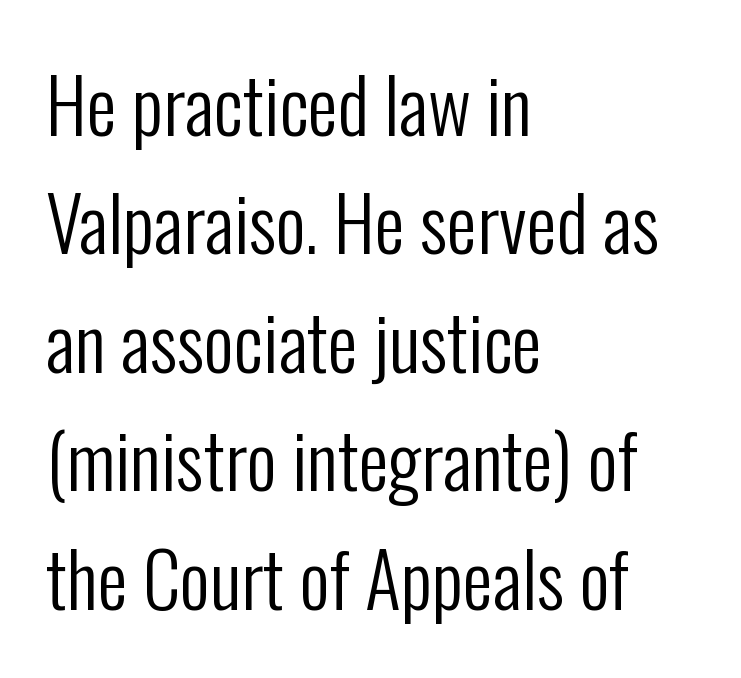
The image shows 75 px regular-weight, condensed sans-serif type, upright; set left-aligned, normal line spacing (1.58x), normal letter spacing, not underlined; low stroke contrast and a medium x-height.
